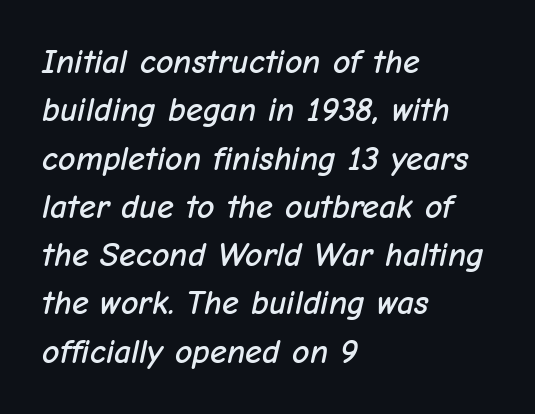
Q: Is the text italic (slanted)? A: Yes, it leans right by about 12 degrees.
Q: Is the text underlined? A: No.
Q: How is the paragraph aligned? A: Left-aligned.
Q: Is the spacing between letters normal or unusually wide? A: Normal.
Q: Is the spacing between lines tight, normal or loose? A: Normal.
Q: Width (condensed, normal, or wide)? A: Normal.
Q: Stroke contrast? A: Low.
Q: x-height? A: Medium.
Q: Monospaced? A: No.
